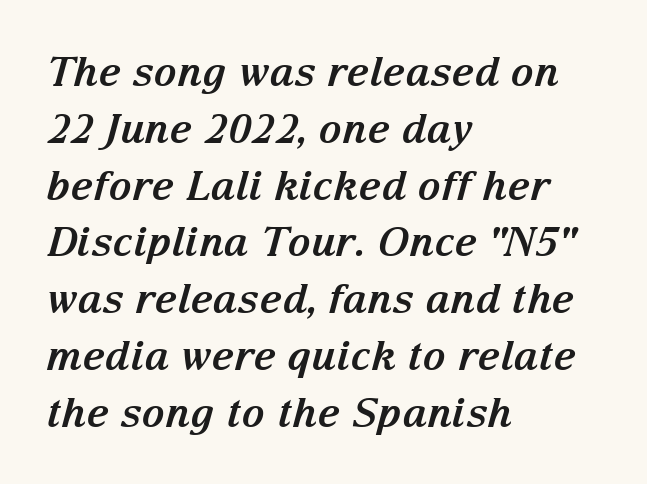
Caption: multi-line text, flush left, ragged right. The lettering tilts uniformly, giving the passage an italic look. In terms of letterspacing, this is plain default setting. Summary of vertical rhythm: regular, with standard interline spacing.
